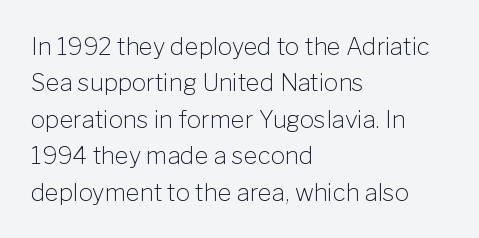
Q: Is the text bold? A: No.
Q: Is the text italic (slanted)? A: No, it is upright.
Q: Is the text underlined? A: No.
Q: How is the paragraph aligned? A: Left-aligned.
Q: Is the spacing between letters normal or unusually wide? A: Normal.
Q: Is the spacing between lines tight, normal or loose? A: Normal.
